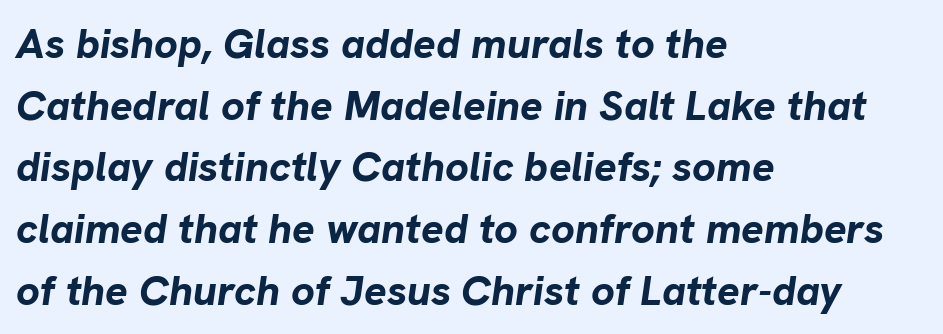
{"italic": "yes", "lean": "right", "slant_degrees": 8, "bold": "yes", "weight": "bold", "width": "normal", "stroke_contrast": "low", "x_height": "medium", "monospaced": "no", "underline": "no", "align": "left", "line_spacing": "normal", "line_spacing_ratio": 1.47, "letter_spacing": "normal", "letter_spacing_em": 0.0, "glyph_px": 42}
